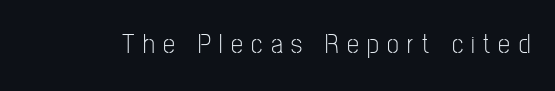
The cut favours lightness, reaching ordinary text weight at its darkest. It's the straight-up-and-down kind of type. There is plenty of visible air inserted between adjacent glyphs. Anything drawn beneath the words? Only blank space.
